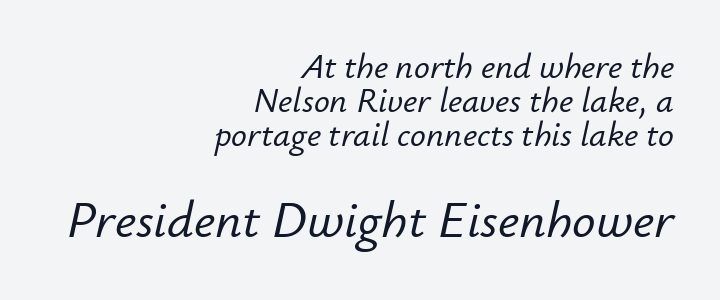
This rendering features lettering with no underline. Cramped leading. Larger block? The one below; the one above is distinctly smaller. The face used here is proportionally spaced, like ordinary book or web type. Posture: slanted. Compared with typical body copy, the letter spacing here is the same.
